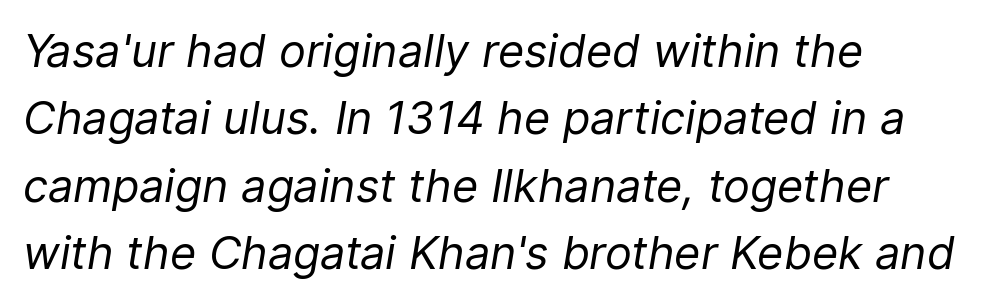
{"italic": "yes", "lean": "right", "slant_degrees": 9, "bold": "no", "weight": "regular", "width": "normal", "stroke_contrast": "low", "x_height": "medium", "monospaced": "no", "underline": "no", "align": "left", "line_spacing": "normal", "line_spacing_ratio": 1.5, "letter_spacing": "normal", "letter_spacing_em": 0.0, "glyph_px": 45}
